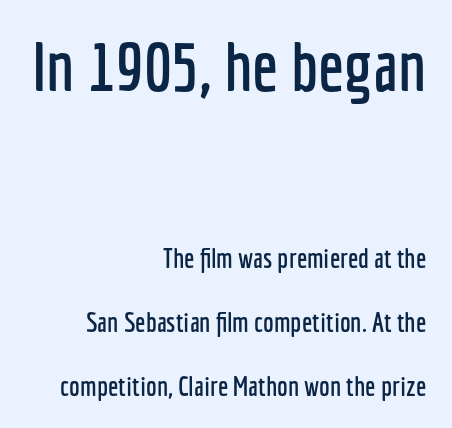
{"serif": "no", "italic": "no", "width": "condensed", "stroke_contrast": "low", "x_height": "medium", "monospaced": "no", "underline": "no", "align": "right", "line_spacing": "loose", "line_spacing_ratio": 2.37, "letter_spacing": "normal", "letter_spacing_em": 0.0, "larger_block": "first", "size_ratio": 2.52, "glyph_px": 68}
